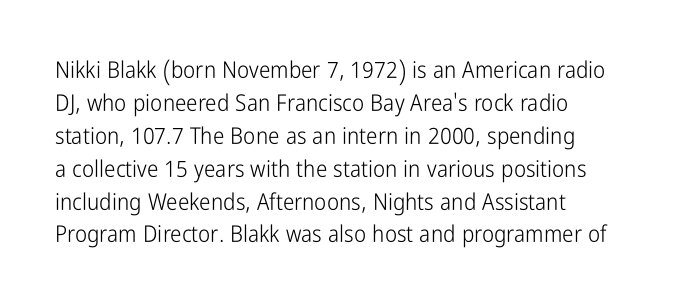
Q: Is the text bold? A: No.
Q: Is the text italic (slanted)? A: No, it is upright.
Q: Is the text underlined? A: No.
Q: How is the paragraph aligned? A: Left-aligned.
Q: Is the spacing between letters normal or unusually wide? A: Normal.
Q: Is the spacing between lines tight, normal or loose? A: Normal.
